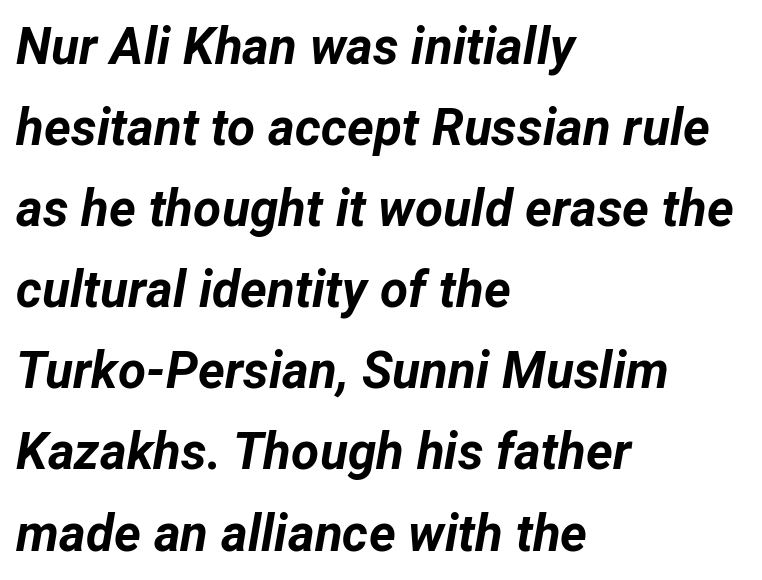
{"italic": "yes", "lean": "right", "slant_degrees": 12, "bold": "yes", "weight": "bold", "width": "normal", "stroke_contrast": "low", "x_height": "medium", "monospaced": "no", "underline": "no", "align": "left", "line_spacing": "normal", "line_spacing_ratio": 1.59, "letter_spacing": "normal", "letter_spacing_em": 0.0, "glyph_px": 51}
